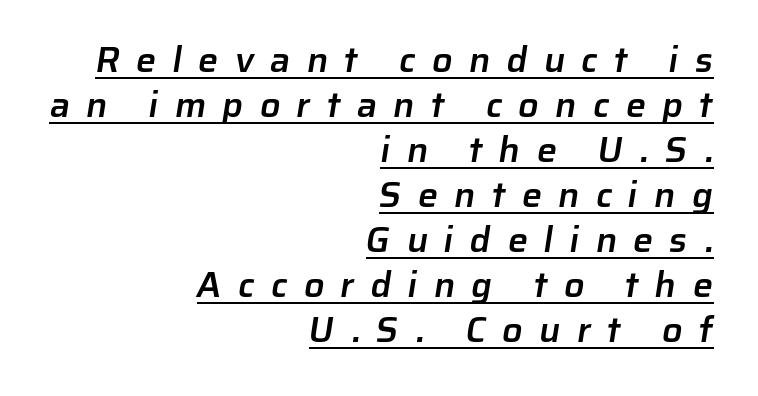
The image shows 36 px semibold sans-serif type; set right-aligned, normal line spacing (1.25x), unusually wide letter spacing (+0.45 em), underlined; low stroke contrast and a medium x-height.
